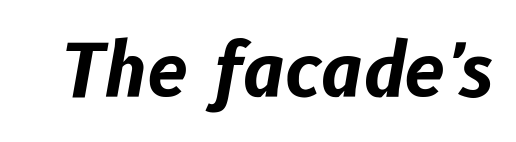
Q: Is the text bold? A: Yes.
Q: Is the text italic (slanted)? A: Yes, it leans right by about 10 degrees.
Q: Is the text underlined? A: No.
Q: Is the spacing between letters normal or unusually wide? A: Normal.
Q: Width (condensed, normal, or wide)? A: Normal.
Q: Stroke contrast? A: Low.
Q: x-height? A: Medium.
Q: Monospaced? A: No.
